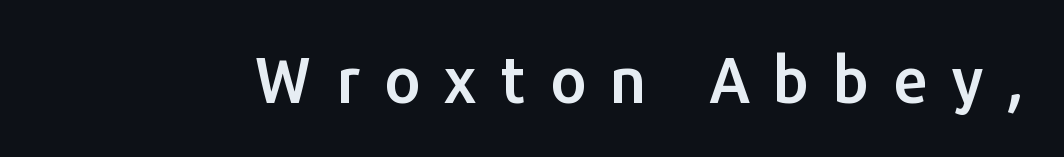
Look at the tracking — it's clearly loosened, letters drifting apart. Does the type have serifs? No, each stem ends abruptly. No word sits above an underline. Here the designer chose a conventional face with non-uniform glyph widths. A roman cut, with each character standing at attention.
